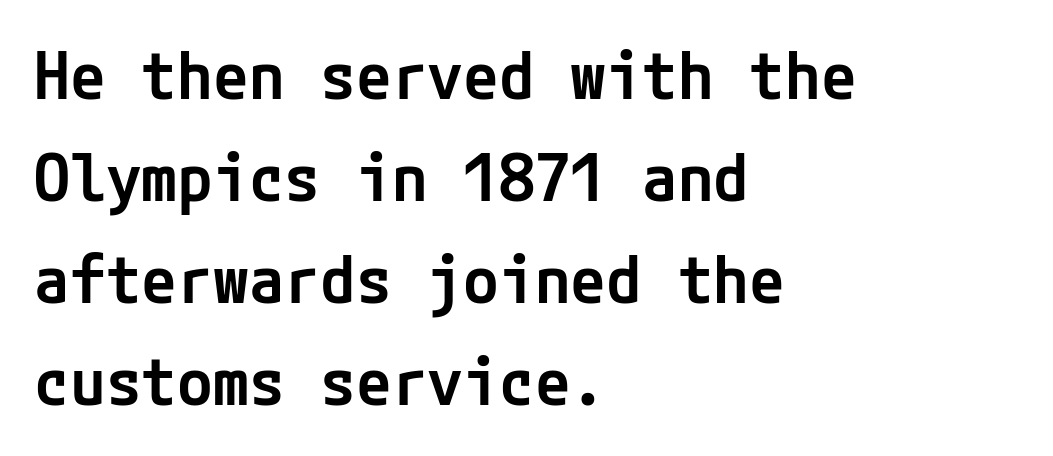
The image shows 65 px semibold sans-serif type, upright; set left-aligned, normal line spacing (1.57x), normal letter spacing, not underlined; low stroke contrast and a medium x-height.
